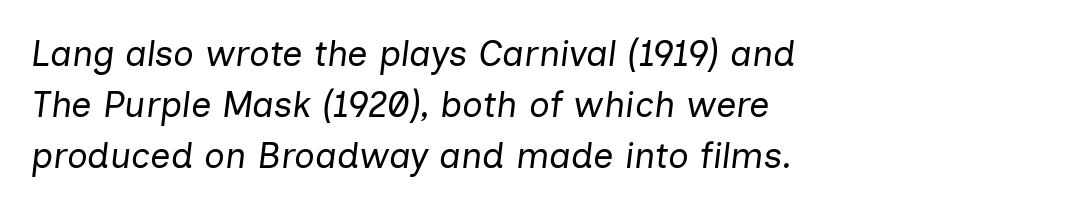
Rule under the text: the space is simply empty. Each line starts at the same left margin while the right side varies. Varying glyph widths throughout — classic text-font behaviour. Italic? Definitely — the glyphs are oblique. Caption: face not bold, strokes unweighted. Line spacing here is normal.
